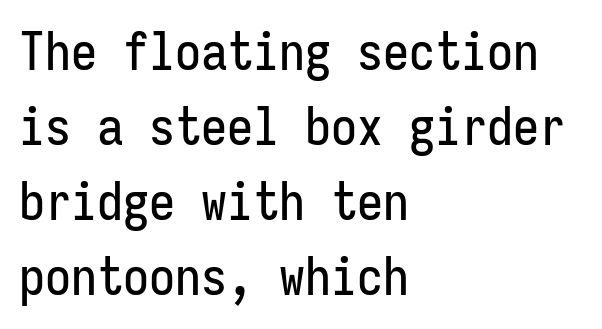
{"serif": "no", "italic": "no", "width": "condensed", "stroke_contrast": "low", "x_height": "medium", "monospaced": "yes", "underline": "no", "align": "left", "line_spacing": "normal", "line_spacing_ratio": 1.44, "letter_spacing": "normal", "letter_spacing_em": 0.0, "glyph_px": 52}
